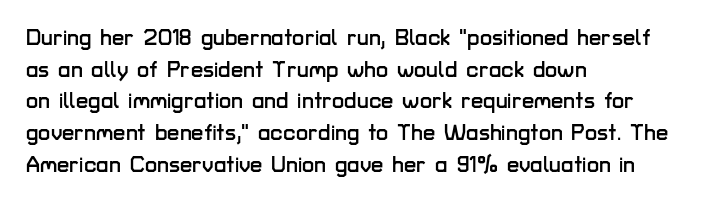
Ordinary non-slanted type is in use. Letter spacing: default. This sample is left-justified, so line endings fall wherever the words run out. Underline: absent. Successive baselines arrive at the customary interval.
